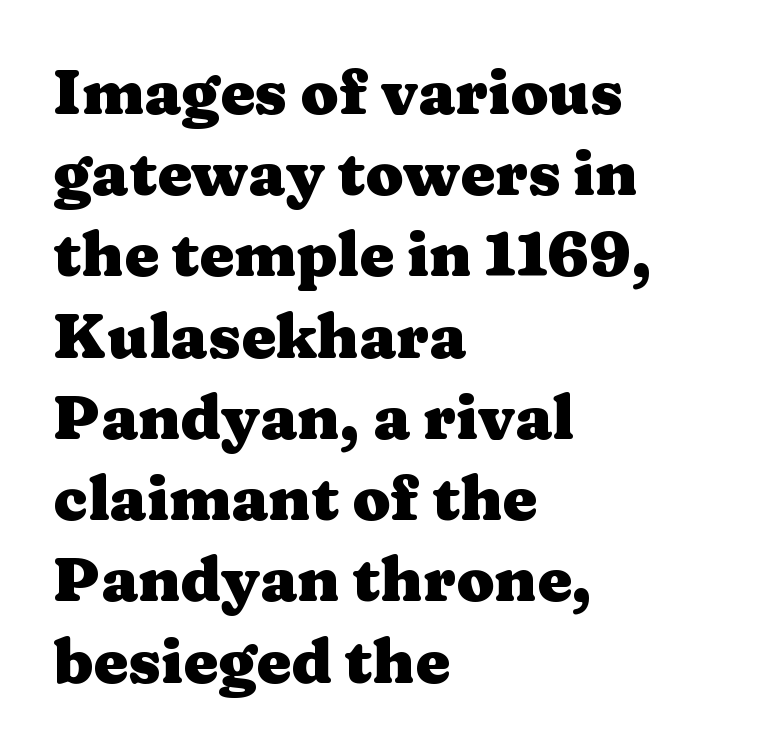
The image shows 62 px heavy, wide serif type, upright; set left-aligned, normal line spacing (1.31x), normal letter spacing, not underlined; medium stroke contrast and a medium x-height.
